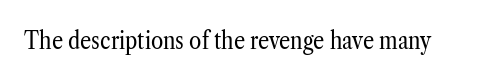
The image shows 25 px text type, upright; set normal letter spacing, not underlined.
